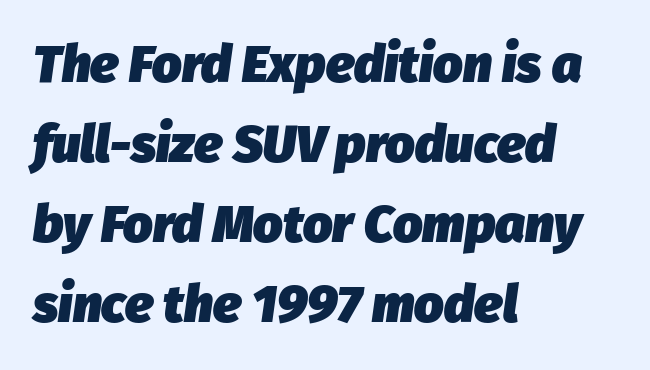
Q: Is the text bold? A: Yes.
Q: Is the text italic (slanted)? A: Yes, it leans right by about 8 degrees.
Q: Is the text underlined? A: No.
Q: How is the paragraph aligned? A: Left-aligned.
Q: Is the spacing between letters normal or unusually wide? A: Normal.
Q: Is the spacing between lines tight, normal or loose? A: Normal.
Q: Width (condensed, normal, or wide)? A: Normal.
Q: Stroke contrast? A: Low.
Q: x-height? A: Medium.
Q: Monospaced? A: No.
